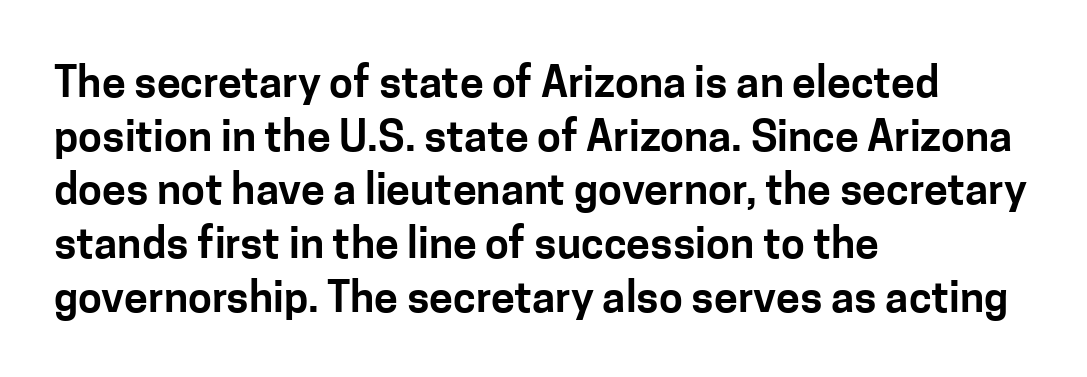
This block has exactly the height ordinary leading produces. Regarding serifs, this sample does without them. This is roman type, the default non-slanted kind. Only glyphs here, with clear space below each row.
